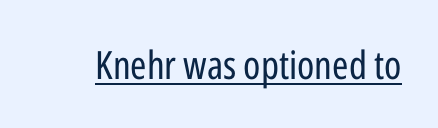
{"serif": "no", "italic": "no", "bold": "no", "weight": "regular", "width": "condensed", "stroke_contrast": "low", "x_height": "medium", "monospaced": "no", "underline": "yes", "letter_spacing": "normal", "letter_spacing_em": 0.0, "glyph_px": 39}
